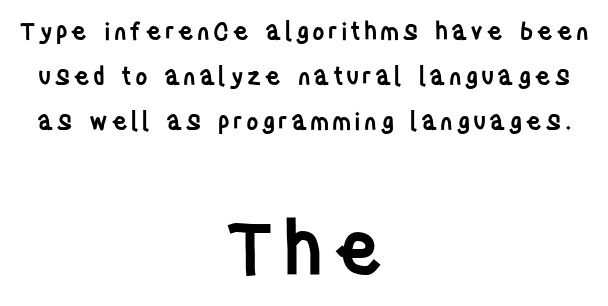
{"serif": "no", "italic": "no", "bold": "semi", "weight": "semibold", "width": "condensed", "stroke_contrast": "low", "x_height": "large", "monospaced": "no", "underline": "no", "align": "center", "line_spacing_ratio": 1.88, "larger_block": "second", "size_ratio": 3.04, "glyph_px": 73}
